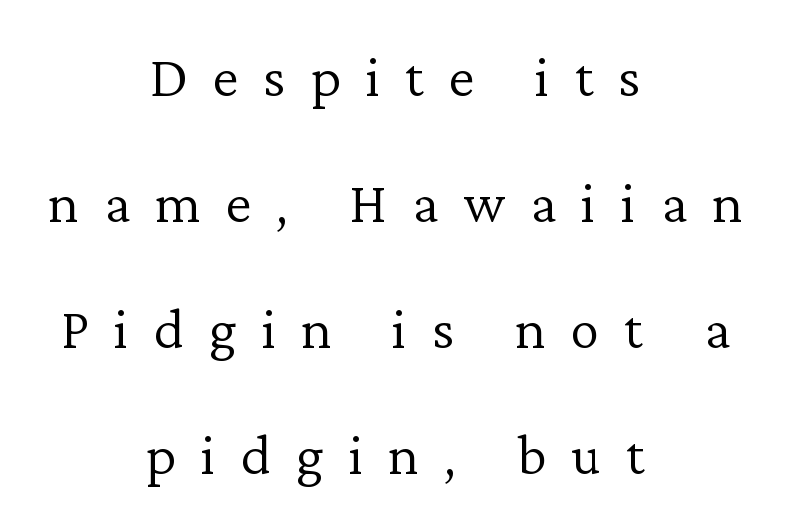
Q: Is the text bold? A: No.
Q: Is the text italic (slanted)? A: No, it is upright.
Q: Is the typeface a serif or a sans-serif typeface? A: Serif.
Q: Is the text underlined? A: No.
Q: How is the paragraph aligned? A: Centered.
Q: Is the spacing between letters normal or unusually wide? A: Unusually wide.
Q: Is the spacing between lines tight, normal or loose? A: Loose.
Q: Width (condensed, normal, or wide)? A: Normal.
Q: Stroke contrast? A: Low.
Q: x-height? A: Medium.
Q: Monospaced? A: No.
